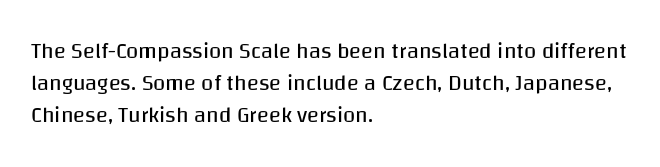
{"italic": "no", "bold": "no", "underline": "no", "align": "left", "line_spacing": "normal", "line_spacing_ratio": 1.45, "letter_spacing": "normal", "letter_spacing_em": 0.0, "glyph_px": 22}
